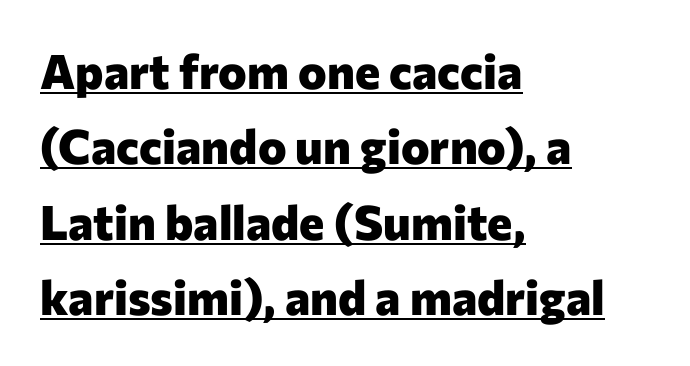
Q: Is the text bold? A: Yes.
Q: Is the text italic (slanted)? A: No, it is upright.
Q: Is the typeface a serif or a sans-serif typeface? A: Sans-serif.
Q: Is the text underlined? A: Yes.
Q: How is the paragraph aligned? A: Left-aligned.
Q: Is the spacing between letters normal or unusually wide? A: Normal.
Q: Is the spacing between lines tight, normal or loose? A: Normal.
Q: Width (condensed, normal, or wide)? A: Normal.
Q: Stroke contrast? A: Low.
Q: x-height? A: Medium.
Q: Monospaced? A: No.
